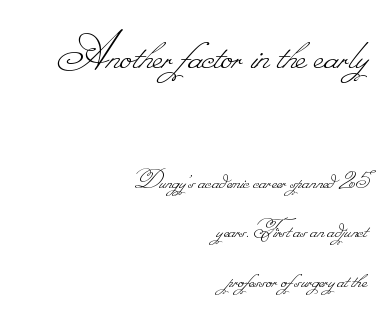
The font is comparable to plain body text, perhaps lighter. Teacher's note: observe the even right margin — that is flush-right alignment. Two sizes are in play, and the larger belongs to the first block. Underlining? Definitely not there. In terms of letterspacing, this is plain default setting. The letters advance in unequal steps, a hallmark of proportional type.
